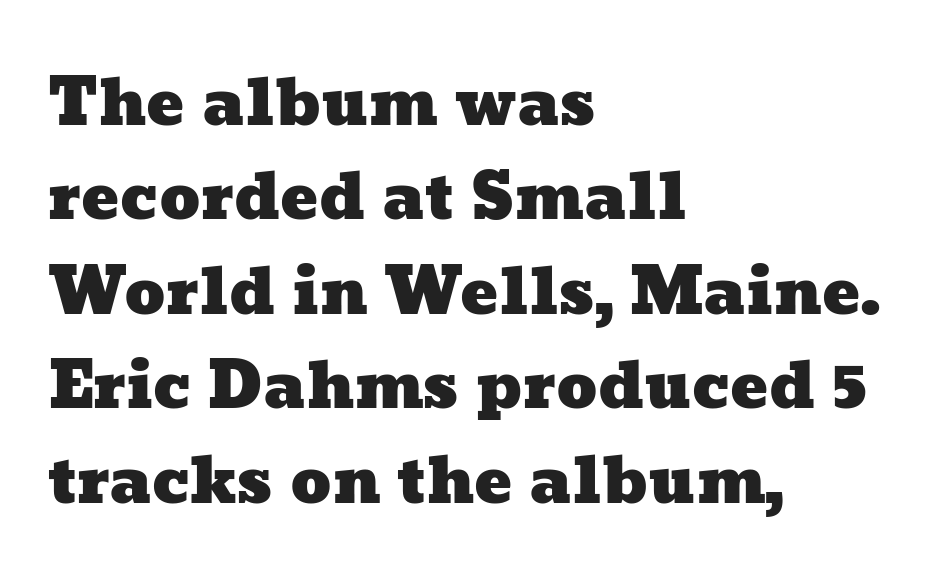
The image shows 63 px wide type; set left-aligned, normal line spacing (1.5x), normal letter spacing, not underlined; low stroke contrast and a medium x-height.
